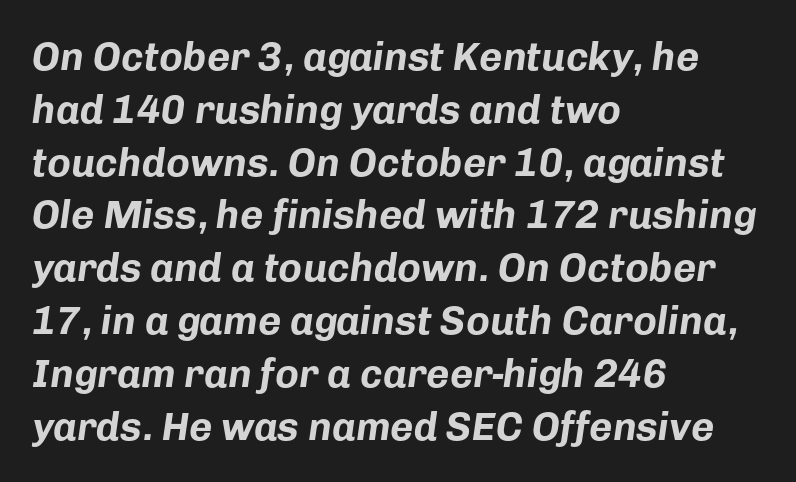
{"italic": "yes", "lean": "right", "slant_degrees": 8, "bold": "yes", "weight": "bold", "width": "normal", "stroke_contrast": "low", "x_height": "medium", "monospaced": "no", "underline": "no", "align": "left", "line_spacing": "normal", "line_spacing_ratio": 1.32, "letter_spacing": "normal", "letter_spacing_em": 0.0, "glyph_px": 40}
